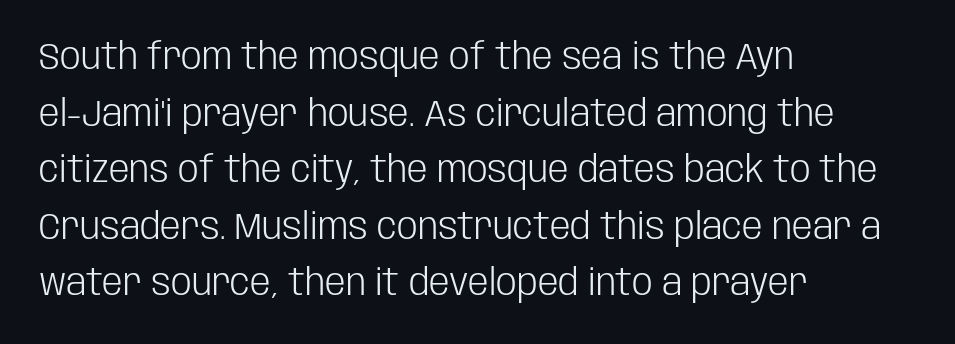
The image shows 37 px light, condensed sans-serif type, upright; set left-aligned, normal line spacing (1.53x), normal letter spacing, not underlined; low stroke contrast and a large x-height.
